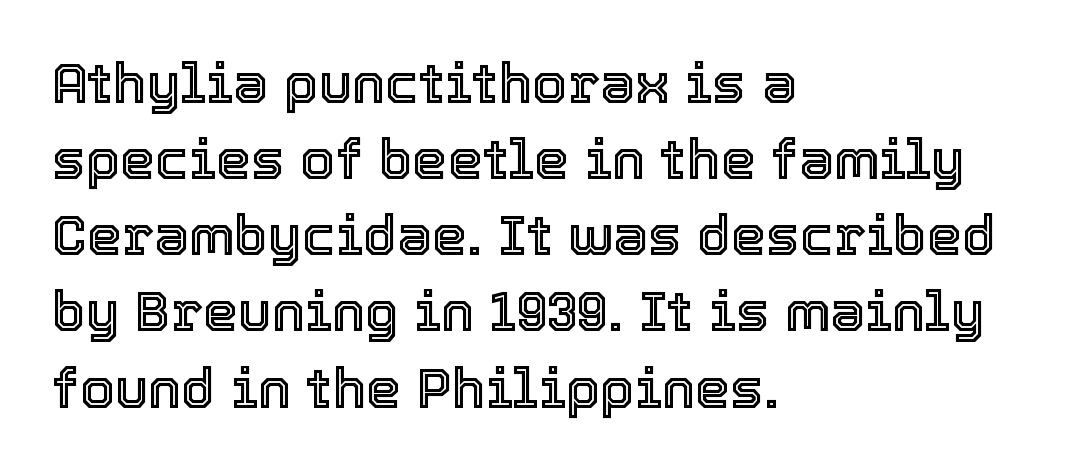
Q: Is the text italic (slanted)? A: No, it is upright.
Q: Is the text underlined? A: No.
Q: How is the paragraph aligned? A: Left-aligned.
Q: Is the spacing between letters normal or unusually wide? A: Normal.
Q: Is the spacing between lines tight, normal or loose? A: Normal.
Q: Width (condensed, normal, or wide)? A: Normal.
Q: x-height? A: Medium.
Q: Monospaced? A: No.
